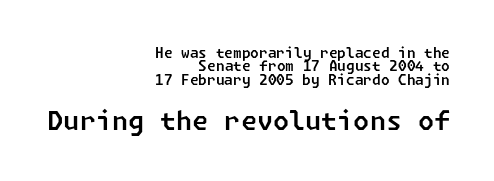
Visually the block forms a straight wall on the right and a jagged coastline on the left. Underline: absent. Size contrast runs from small at the top to large at the bottom. Honestly, the letter spacing is just normal — you wouldn't notice it. Is there much room between lines? No — they nearly touch.
